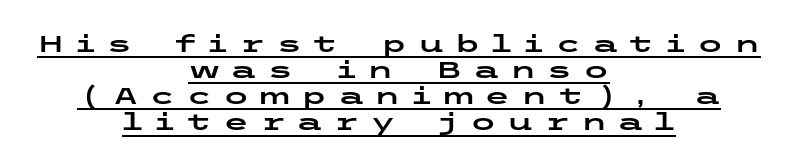
Vertical spacing — tight. Short note: letters widely spaced. Rendered with straight, roman letterforms. The lines in this sample share a center point and differ in where they start and stop. The glyphs are accompanied by a horizontal stroke just below them.
